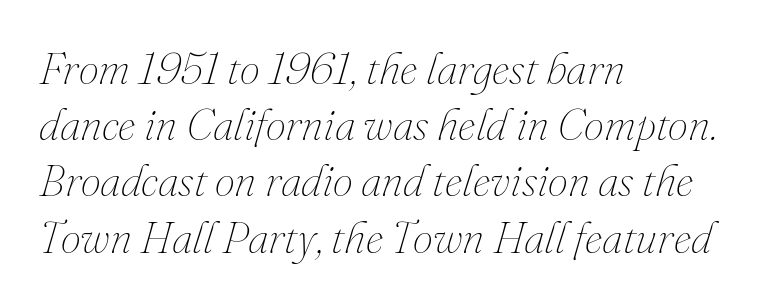
{"italic": "yes", "lean": "right", "slant_degrees": 16, "bold": "no", "weight": "thin", "width": "normal", "stroke_contrast": "medium", "x_height": "small", "monospaced": "no", "underline": "no", "align": "left", "line_spacing": "normal", "line_spacing_ratio": 1.25, "letter_spacing": "normal", "letter_spacing_em": 0.0, "glyph_px": 45}
